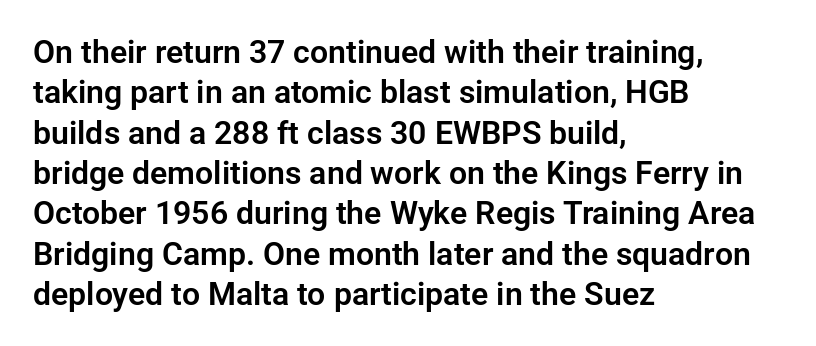
Q: Is the text italic (slanted)? A: No, it is upright.
Q: Is the typeface a serif or a sans-serif typeface? A: Sans-serif.
Q: Is the text underlined? A: No.
Q: How is the paragraph aligned? A: Left-aligned.
Q: Is the spacing between letters normal or unusually wide? A: Normal.
Q: Is the spacing between lines tight, normal or loose? A: Normal.
Q: Width (condensed, normal, or wide)? A: Normal.
Q: Stroke contrast? A: Low.
Q: x-height? A: Medium.
Q: Monospaced? A: No.
